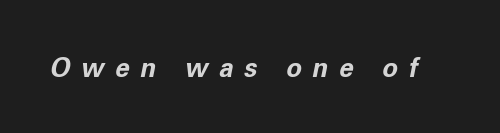
Q: Is the text bold? A: Yes.
Q: Is the text italic (slanted)? A: Yes, it leans right by about 11 degrees.
Q: Is the text underlined? A: No.
Q: Is the spacing between letters normal or unusually wide? A: Unusually wide.
